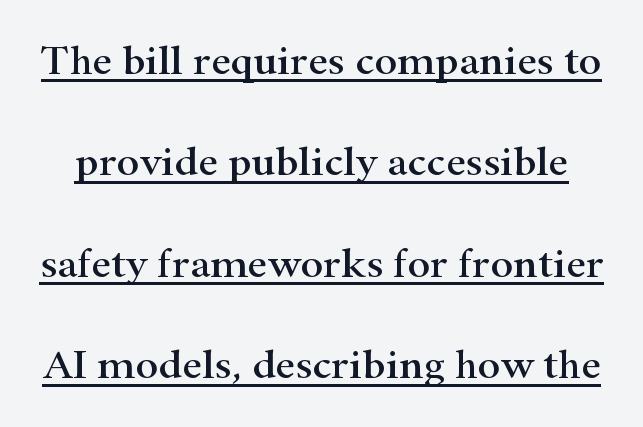
Q: Is the text italic (slanted)? A: No, it is upright.
Q: Is the typeface a serif or a sans-serif typeface? A: Serif.
Q: Is the text underlined? A: Yes.
Q: Is the spacing between letters normal or unusually wide? A: Normal.
Q: Is the spacing between lines tight, normal or loose? A: Loose.
Q: Width (condensed, normal, or wide)? A: Wide.
Q: Stroke contrast? A: High.
Q: x-height? A: Small.
Q: Monospaced? A: No.
